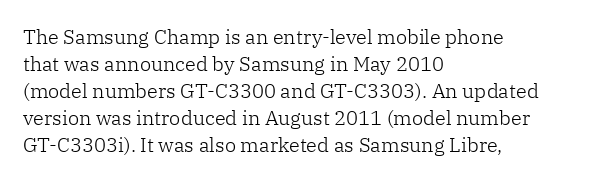
The image shows 20 px text type, upright; set left-aligned, normal line spacing (1.35x), normal letter spacing, not underlined.
